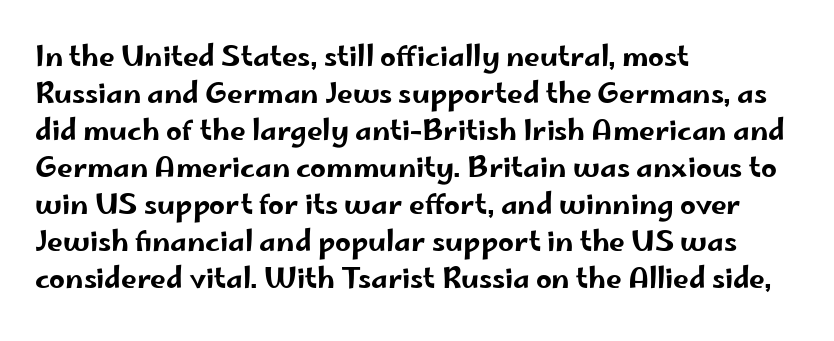
{"serif": "no", "italic": "no", "width": "wide", "stroke_contrast": "low", "x_height": "small", "monospaced": "no", "underline": "no", "align": "left", "line_spacing": "normal", "line_spacing_ratio": 1.32, "letter_spacing": "normal", "letter_spacing_em": 0.0, "glyph_px": 28}
